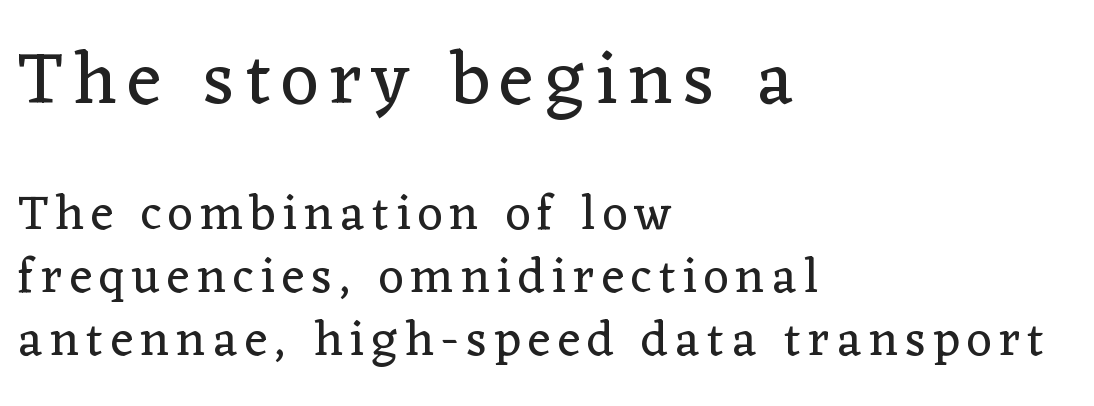
{"serif": "yes", "italic": "no", "bold": "no", "weight": "regular", "width": "normal", "stroke_contrast": "low", "x_height": "medium", "monospaced": "no", "underline": "no", "align": "left", "line_spacing": "normal", "line_spacing_ratio": 1.29, "larger_block": "first", "size_ratio": 1.51, "glyph_px": 74}
